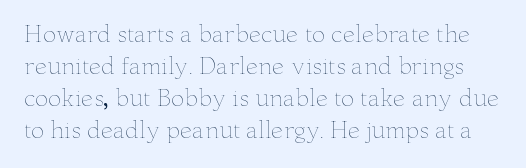
No chunkiness to these letters — they're not bold. Every character sits straight up, as roman type does. The lines sit at an ordinary, default distance from one another. The zone under the glyphs is completely vacant. Inter-character spacing is left at the font's built-in metrics.
